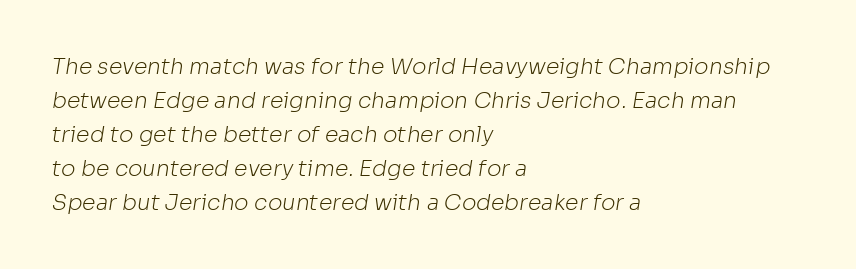
The image shows 22 px text type; set left-aligned, normal line spacing (1.54x), normal letter spacing, not underlined.
